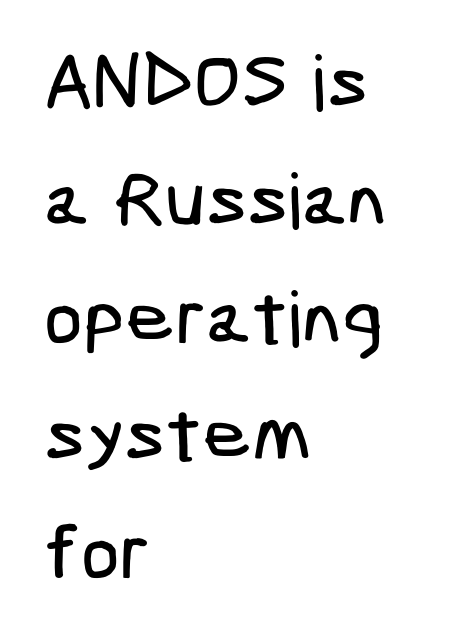
Q: Is the typeface a serif or a sans-serif typeface? A: Sans-serif.
Q: Is the text underlined? A: No.
Q: How is the paragraph aligned? A: Left-aligned.
Q: Is the spacing between letters normal or unusually wide? A: Normal.
Q: Is the spacing between lines tight, normal or loose? A: Normal.
Q: Width (condensed, normal, or wide)? A: Condensed.
Q: Stroke contrast? A: Low.
Q: x-height? A: Medium.
